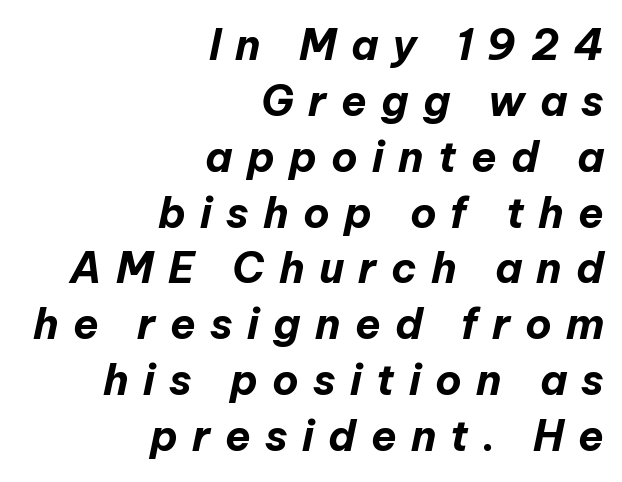
Q: Is the text bold? A: Yes.
Q: Is the text italic (slanted)? A: Yes, it leans right by about 12 degrees.
Q: Is the text underlined? A: No.
Q: How is the paragraph aligned? A: Right-aligned.
Q: Is the spacing between letters normal or unusually wide? A: Unusually wide.
Q: Is the spacing between lines tight, normal or loose? A: Normal.
Q: Width (condensed, normal, or wide)? A: Normal.
Q: Stroke contrast? A: Low.
Q: x-height? A: Medium.
Q: Monospaced? A: No.
